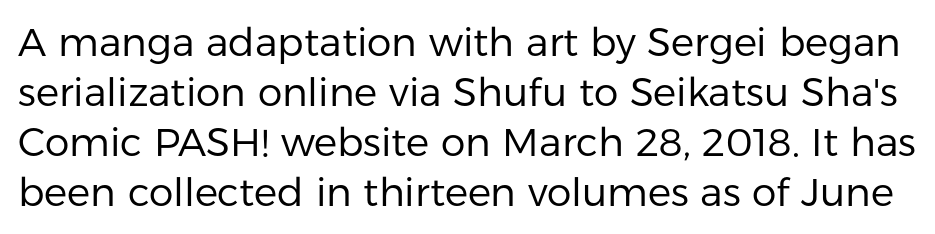
The image shows 39 px regular-weight sans-serif type, upright; set normal line spacing (1.28x), normal letter spacing, not underlined; low stroke contrast and a medium x-height.
